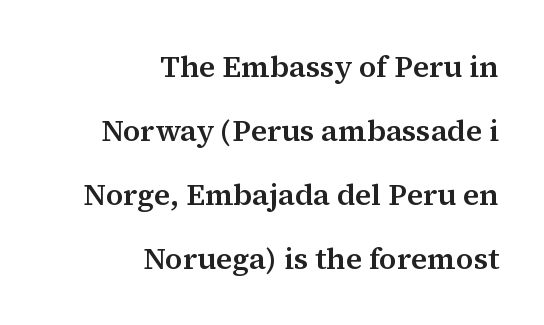
{"serif": "yes", "italic": "no", "width": "normal", "stroke_contrast": "medium", "x_height": "medium", "monospaced": "no", "underline": "no", "align": "right", "line_spacing": "loose", "line_spacing_ratio": 2.13, "letter_spacing": "normal", "letter_spacing_em": 0.0, "glyph_px": 30}
